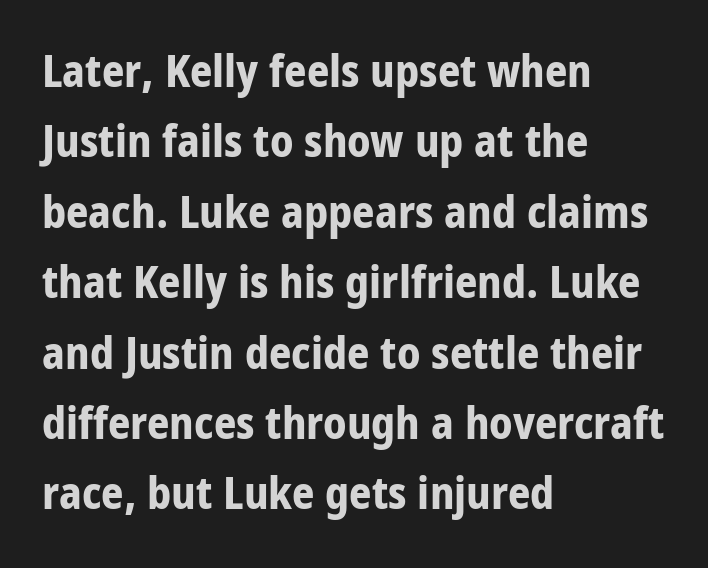
Each new line begins a customary step beneath the previous one. This sample is left-justified, so line endings fall wherever the words run out. Is there any slant? The stems are plumb. Is this a sans? Yes — the strokes have no serifs. The letters advance in unequal steps, a hallmark of proportional type. The font is running at its bold setting.
